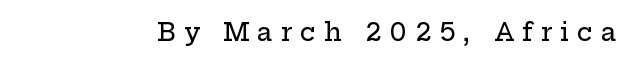
Q: Is the text italic (slanted)? A: No, it is upright.
Q: Is the text underlined? A: No.
Q: Is the spacing between letters normal or unusually wide? A: Unusually wide.
